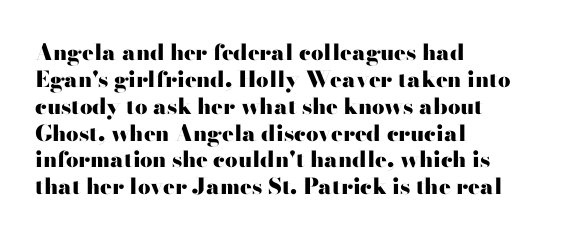
Q: Is the text bold? A: Yes.
Q: Is the text italic (slanted)? A: No, it is upright.
Q: Is the text underlined? A: No.
Q: How is the paragraph aligned? A: Left-aligned.
Q: Is the spacing between letters normal or unusually wide? A: Normal.
